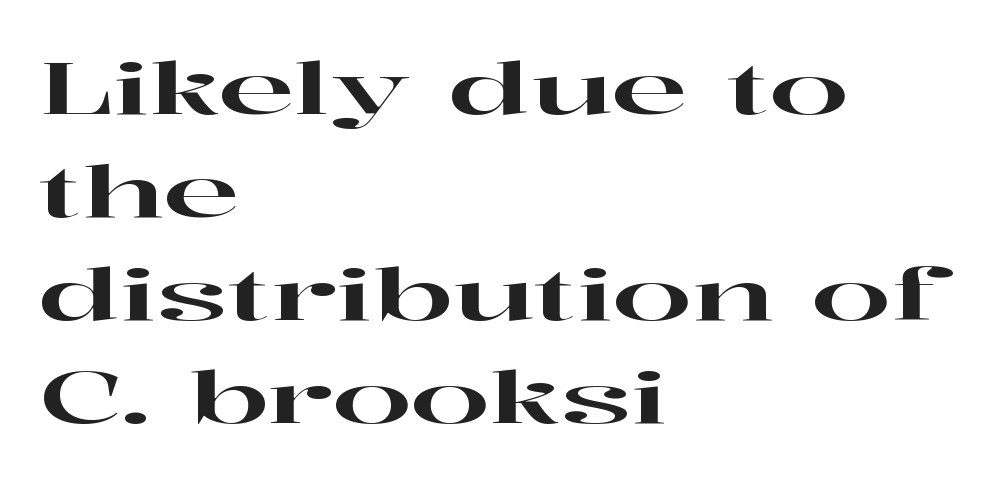
The image shows 71 px wide serif type, upright; set left-aligned, normal line spacing (1.45x), normal letter spacing, not underlined; high stroke contrast and a medium x-height.
